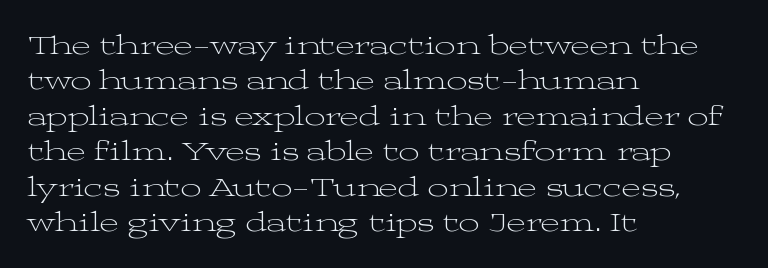
The image shows 29 px light, wide serif type, upright; set left-aligned, line spacing 1.22x, normal letter spacing, not underlined; medium stroke contrast and a medium x-height.
